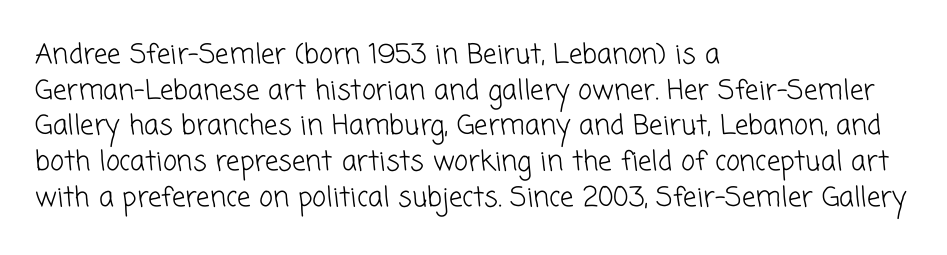
Q: Is the text bold? A: No.
Q: Is the text underlined? A: No.
Q: How is the paragraph aligned? A: Left-aligned.
Q: Is the spacing between letters normal or unusually wide? A: Normal.
Q: Is the spacing between lines tight, normal or loose? A: Normal.
